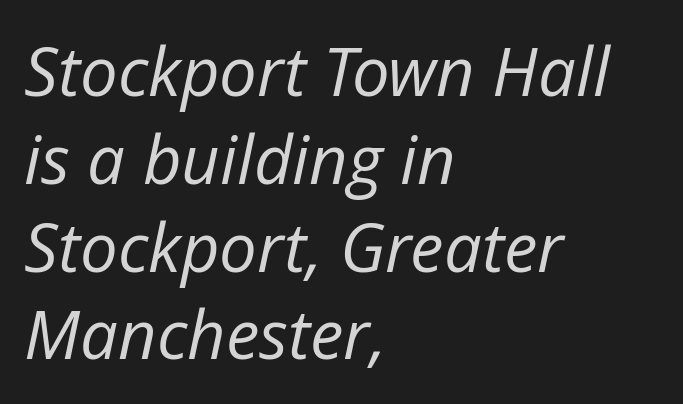
Q: Is the text bold? A: No.
Q: Is the text italic (slanted)? A: Yes, it leans right by about 12 degrees.
Q: Is the text underlined? A: No.
Q: How is the paragraph aligned? A: Left-aligned.
Q: Is the spacing between letters normal or unusually wide? A: Normal.
Q: Is the spacing between lines tight, normal or loose? A: Normal.
Q: Width (condensed, normal, or wide)? A: Normal.
Q: Stroke contrast? A: Low.
Q: x-height? A: Medium.
Q: Monospaced? A: No.
